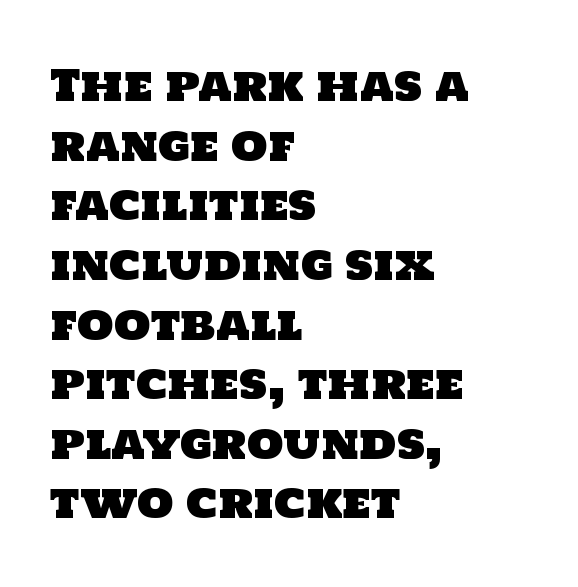
{"serif": "no", "width": "normal", "stroke_contrast": "low", "x_height": "large", "monospaced": "no", "underline": "no", "align": "left", "line_spacing": "normal", "line_spacing_ratio": 1.42, "letter_spacing": "normal", "letter_spacing_em": 0.0, "glyph_px": 42}
